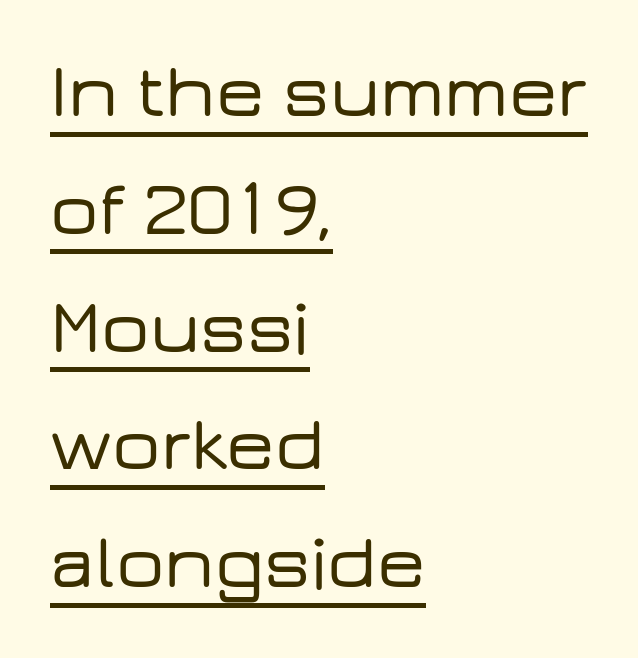
Q: Is the text italic (slanted)? A: No, it is upright.
Q: Is the typeface a serif or a sans-serif typeface? A: Sans-serif.
Q: Is the text underlined? A: Yes.
Q: How is the paragraph aligned? A: Left-aligned.
Q: Is the spacing between letters normal or unusually wide? A: Normal.
Q: Is the spacing between lines tight, normal or loose? A: Normal.
Q: Width (condensed, normal, or wide)? A: Wide.
Q: Stroke contrast? A: Low.
Q: x-height? A: Medium.
Q: Monospaced? A: No.
